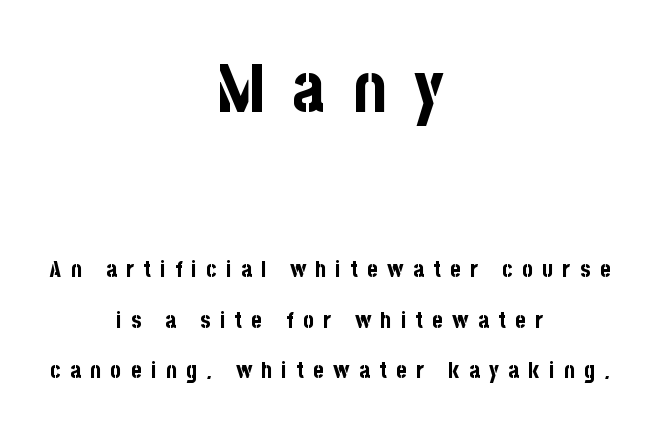
The image shows 69 px bold, condensed sans-serif type, upright; set centered, loose line spacing (2.21x), unusually wide letter spacing (+0.4 em), not underlined; the first (top) block is 3.0x larger; low stroke contrast and a large x-height.
